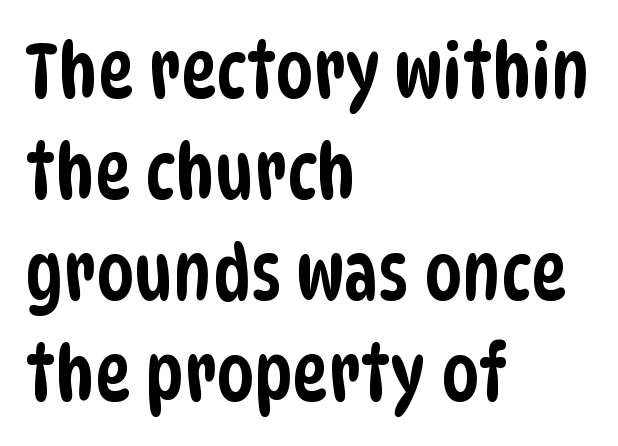
The image shows 76 px condensed sans-serif type; set left-aligned, normal line spacing (1.33x), normal letter spacing, not underlined; low stroke contrast and a large x-height.
